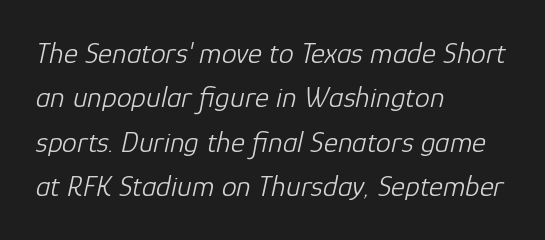
Q: Is the text bold? A: No.
Q: Is the text italic (slanted)? A: Yes, it leans right by about 12 degrees.
Q: Is the text underlined? A: No.
Q: How is the paragraph aligned? A: Left-aligned.
Q: Is the spacing between letters normal or unusually wide? A: Normal.
Q: Is the spacing between lines tight, normal or loose? A: Normal.
Q: Width (condensed, normal, or wide)? A: Normal.
Q: Stroke contrast? A: Low.
Q: x-height? A: Medium.
Q: Monospaced? A: No.
